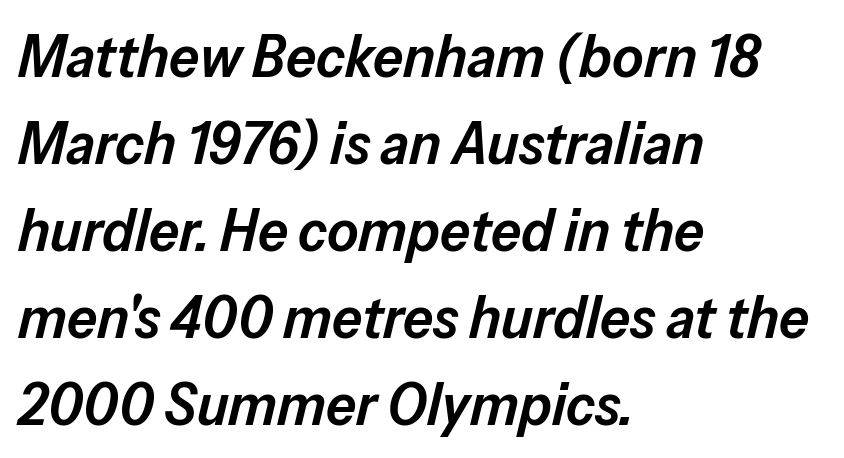
Q: Is the text bold? A: Semi-bold.
Q: Is the text italic (slanted)? A: Yes, it leans right by about 13 degrees.
Q: Is the text underlined? A: No.
Q: How is the paragraph aligned? A: Left-aligned.
Q: Is the spacing between letters normal or unusually wide? A: Normal.
Q: Is the spacing between lines tight, normal or loose? A: Normal.
Q: Width (condensed, normal, or wide)? A: Normal.
Q: Stroke contrast? A: Low.
Q: x-height? A: Medium.
Q: Monospaced? A: No.
